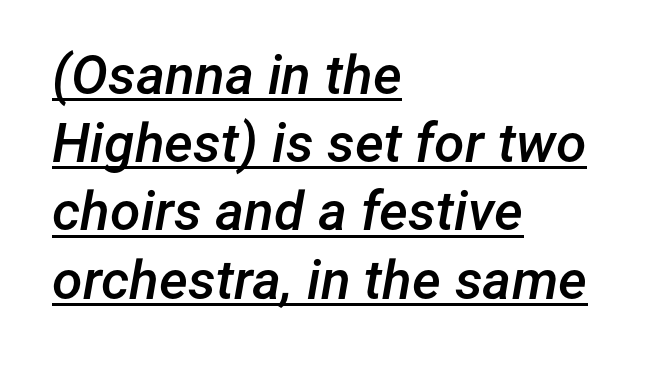
{"italic": "yes", "lean": "right", "slant_degrees": 12, "bold": "semi", "weight": "semibold", "width": "normal", "stroke_contrast": "low", "x_height": "medium", "monospaced": "no", "underline": "yes", "align": "left", "line_spacing_ratio": 1.24, "letter_spacing": "normal", "letter_spacing_em": 0.0, "glyph_px": 55}
